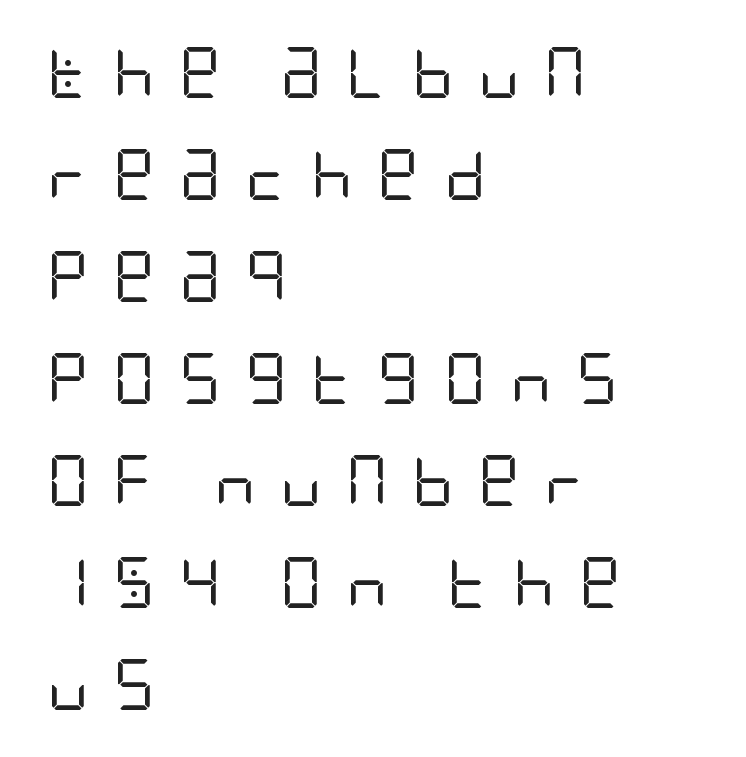
Q: Is the text bold? A: No.
Q: Is the text italic (slanted)? A: No, it is upright.
Q: Is the typeface a serif or a sans-serif typeface? A: Sans-serif.
Q: Is the text underlined? A: No.
Q: How is the paragraph aligned? A: Left-aligned.
Q: Is the spacing between letters normal or unusually wide? A: Unusually wide.
Q: Is the spacing between lines tight, normal or loose? A: Loose.
Q: Width (condensed, normal, or wide)? A: Condensed.
Q: Stroke contrast? A: Low.
Q: x-height? A: Large.
